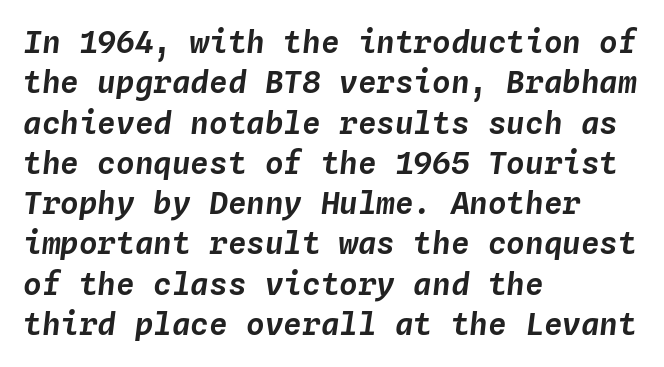
Q: Is the text italic (slanted)? A: Yes, it leans right by about 4 degrees.
Q: Is the text underlined? A: No.
Q: How is the paragraph aligned? A: Left-aligned.
Q: Is the spacing between letters normal or unusually wide? A: Normal.
Q: Is the spacing between lines tight, normal or loose? A: Normal.
Q: Width (condensed, normal, or wide)? A: Normal.
Q: Stroke contrast? A: Low.
Q: x-height? A: Medium.
Q: Monospaced? A: Yes.
